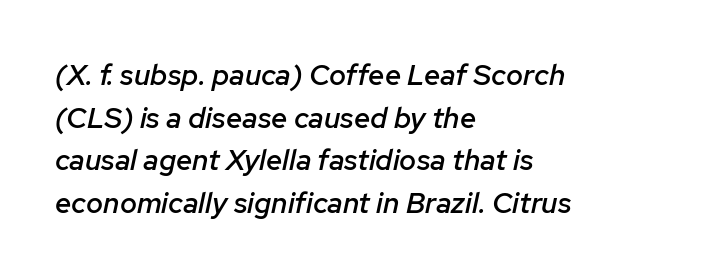
Q: Is the text bold? A: Semi-bold.
Q: Is the text italic (slanted)? A: Yes, it leans right by about 12 degrees.
Q: Is the text underlined? A: No.
Q: How is the paragraph aligned? A: Left-aligned.
Q: Is the spacing between letters normal or unusually wide? A: Normal.
Q: Is the spacing between lines tight, normal or loose? A: Normal.
Q: Width (condensed, normal, or wide)? A: Normal.
Q: Stroke contrast? A: Low.
Q: x-height? A: Medium.
Q: Monospaced? A: No.
